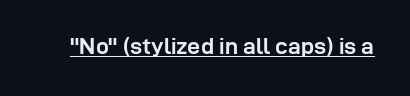
{"italic": "no", "bold": "yes", "underline": "yes", "letter_spacing": "normal", "letter_spacing_em": 0.0, "glyph_px": 23}
